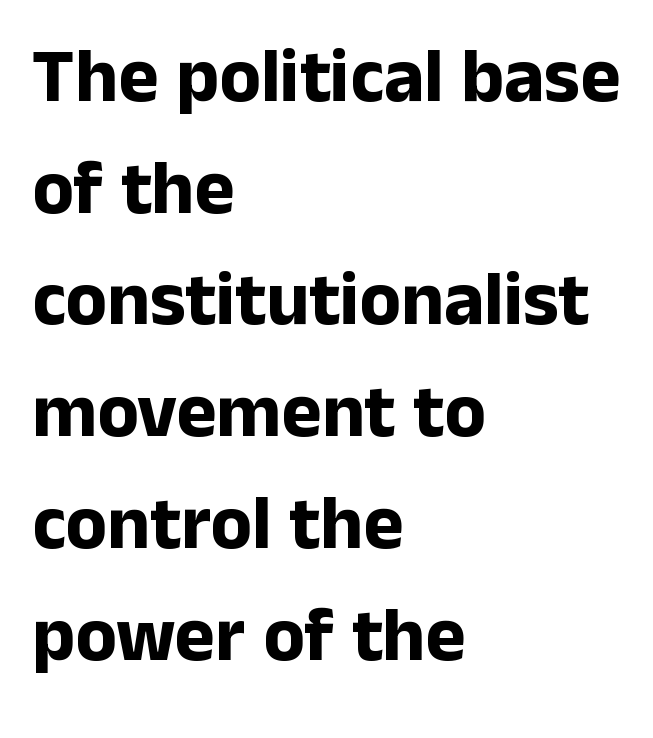
{"serif": "no", "italic": "no", "bold": "yes", "weight": "bold", "width": "normal", "stroke_contrast": "low", "x_height": "medium", "monospaced": "no", "underline": "no", "align": "left", "line_spacing": "normal", "line_spacing_ratio": 1.47, "letter_spacing": "normal", "letter_spacing_em": 0.0, "glyph_px": 76}
